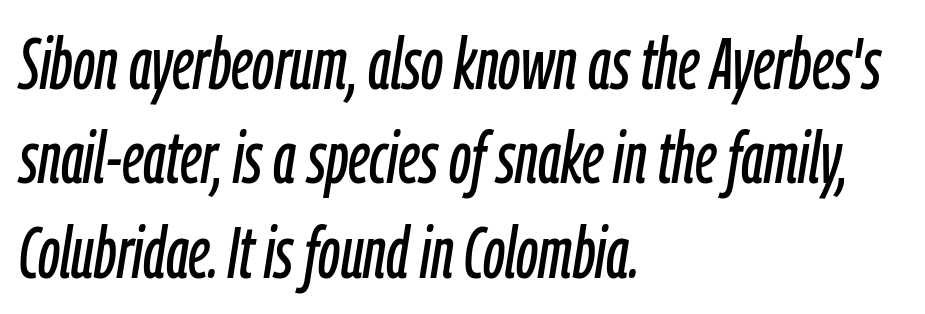
{"italic": "yes", "lean": "right", "slant_degrees": 9, "width": "condensed", "stroke_contrast": "low", "x_height": "medium", "monospaced": "no", "underline": "no", "align": "left", "line_spacing": "normal", "line_spacing_ratio": 1.31, "letter_spacing": "normal", "letter_spacing_em": 0.0, "glyph_px": 72}
